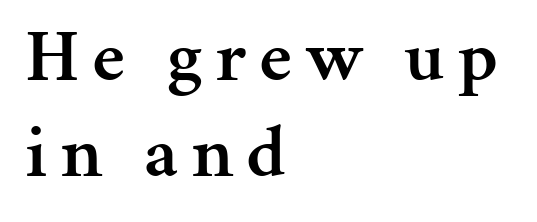
Q: Is the text bold? A: Semi-bold.
Q: Is the text italic (slanted)? A: No, it is upright.
Q: Is the typeface a serif or a sans-serif typeface? A: Serif.
Q: Is the text underlined? A: No.
Q: How is the paragraph aligned? A: Left-aligned.
Q: Is the spacing between lines tight, normal or loose? A: Normal.
Q: Width (condensed, normal, or wide)? A: Normal.
Q: Stroke contrast? A: Medium.
Q: x-height? A: Medium.
Q: Monospaced? A: No.
